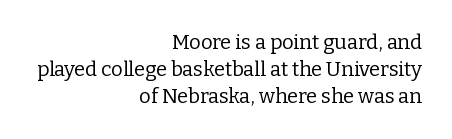
{"italic": "no", "bold": "no", "underline": "no", "align": "right", "line_spacing": "normal", "line_spacing_ratio": 1.34, "letter_spacing": "normal", "letter_spacing_em": 0.0, "glyph_px": 20}
